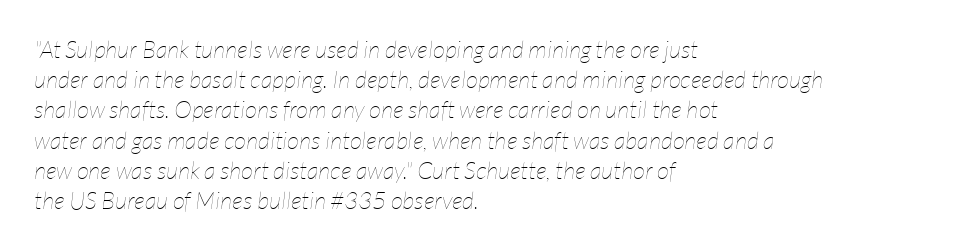
Q: Is the text bold? A: No.
Q: Is the text italic (slanted)? A: Yes, it leans right by about 7 degrees.
Q: Is the text underlined? A: No.
Q: How is the paragraph aligned? A: Left-aligned.
Q: Is the spacing between letters normal or unusually wide? A: Normal.
Q: Is the spacing between lines tight, normal or loose? A: Normal.
